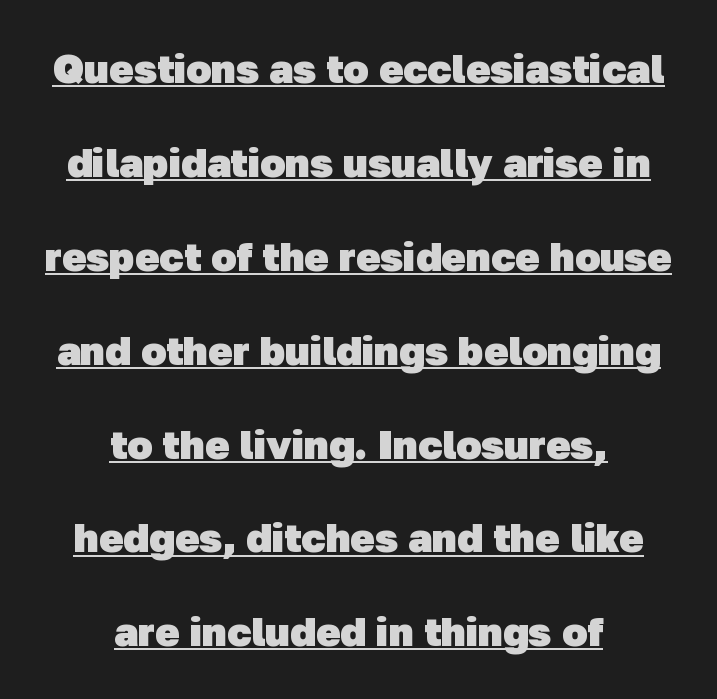
The image shows 41 px heavy sans-serif type; set centered, loose line spacing (2.29x), normal letter spacing, underlined; low stroke contrast and a medium x-height.
